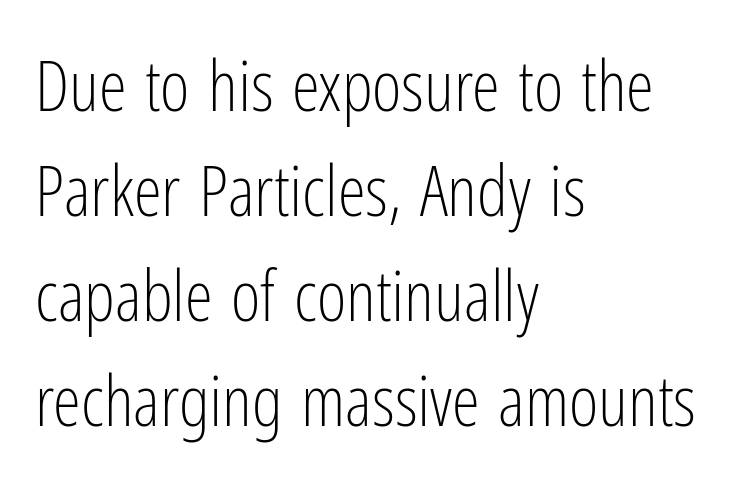
{"serif": "no", "italic": "no", "bold": "no", "weight": "light", "width": "condensed", "stroke_contrast": "low", "x_height": "medium", "monospaced": "no", "underline": "no", "align": "left", "line_spacing": "normal", "line_spacing_ratio": 1.48, "letter_spacing": "normal", "letter_spacing_em": 0.0, "glyph_px": 71}
